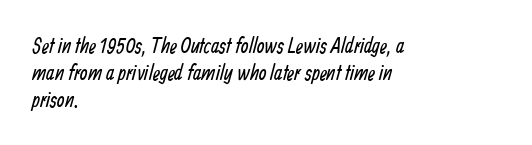
This sample uses plain, unmodified letter spacing. The compositor pushed each line to the left boundary. Descenders hang freely into open space. Compared with a typical body face, this is equally light or lighter still.
